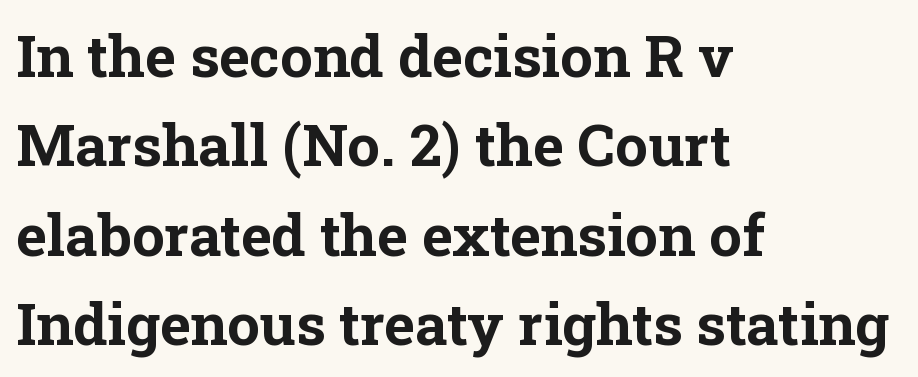
The image shows 58 px bold serif type, upright; set left-aligned, normal line spacing (1.54x), normal letter spacing, not underlined; low stroke contrast and a medium x-height.
